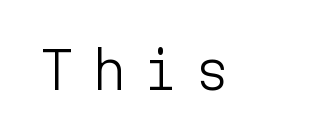
The image shows 51 px light sans-serif type, upright, monospaced; set unusually wide letter spacing (+0.31 em), not underlined; low stroke contrast and a medium x-height.
